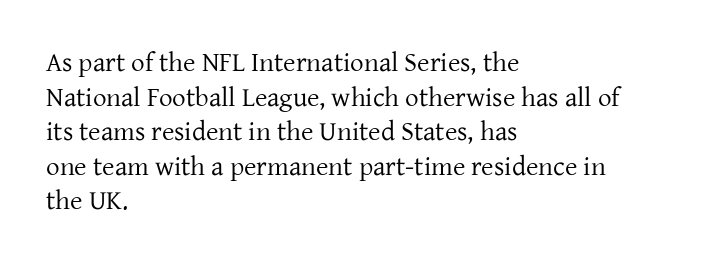
Q: Is the text bold? A: No.
Q: Is the text italic (slanted)? A: No, it is upright.
Q: Is the text underlined? A: No.
Q: How is the paragraph aligned? A: Left-aligned.
Q: Is the spacing between letters normal or unusually wide? A: Normal.
Q: Is the spacing between lines tight, normal or loose? A: Normal.
